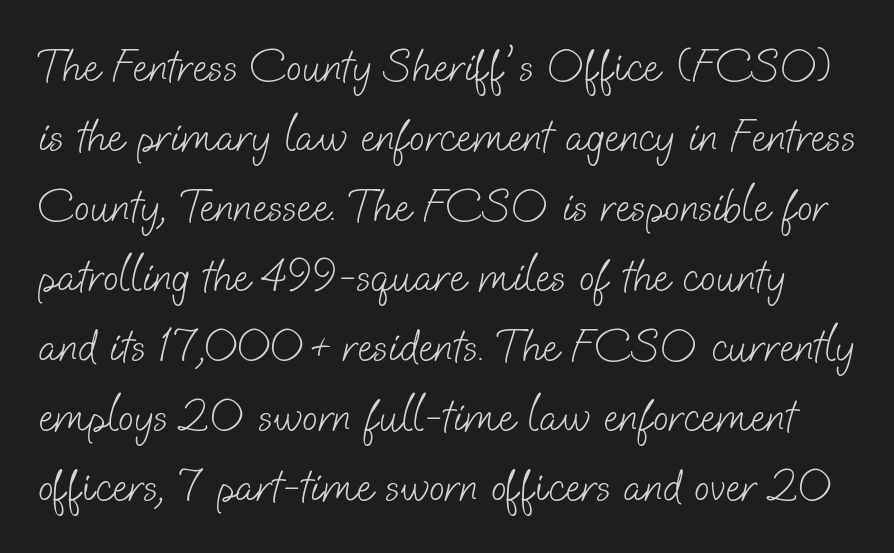
The image shows 46 px light sans-serif type; set normal line spacing (1.52x), normal letter spacing, not underlined; low stroke contrast and a small x-height.
